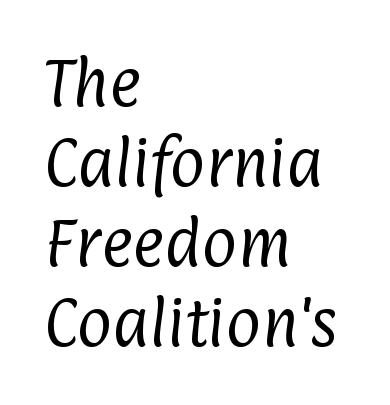
Regarding leading, the lines here are spaced in the standard way. This rendering leaves character spacing at its baseline value. Weight class: somewhere from thin through regular. Notice how the passage keeps a crisp vertical edge on the left only. The passage shown is typeset with a sans-serif family. Here the designer chose a conventional face with non-uniform glyph widths.
